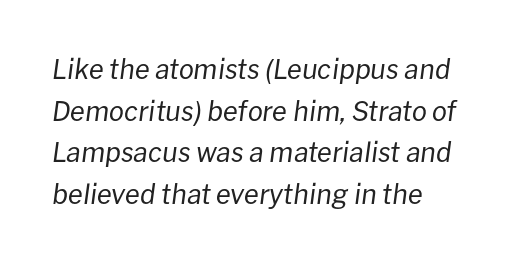
The image shows 27 px text type, italic (leaning right); set left-aligned, normal line spacing (1.54x), normal letter spacing, not underlined.
